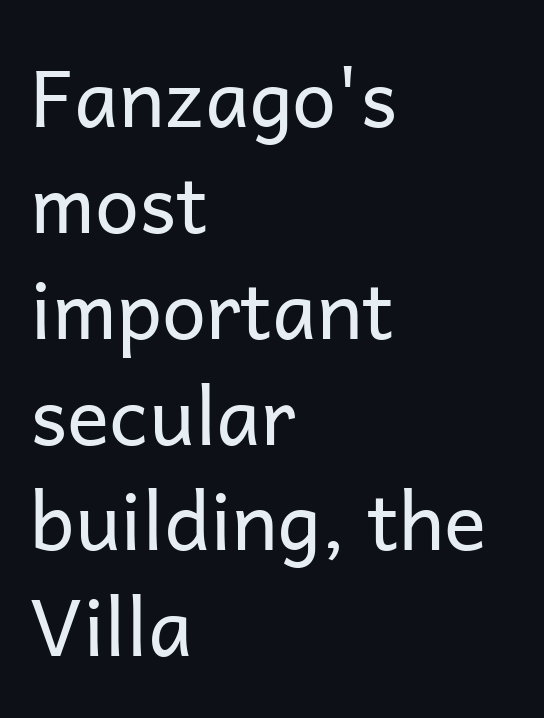
The image shows 79 px regular-weight sans-serif type, upright; set left-aligned, normal line spacing (1.34x), normal letter spacing, not underlined; low stroke contrast and a medium x-height.
